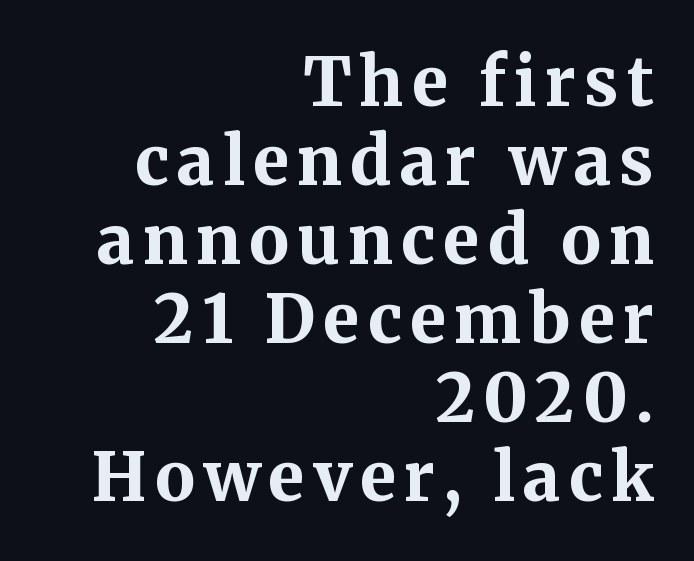
The image shows 67 px bold serif type, upright; set right-aligned, line spacing 1.18x, not underlined; medium stroke contrast and a medium x-height.
